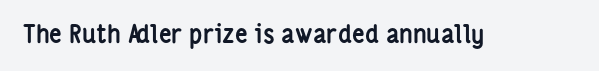
Underlining? Definitely not there. Strong, thick strokes mark this as bold type. This sample uses an upright cut, with every glyph sitting square on the baseline. A typesetter would call this zero additional tracking.
